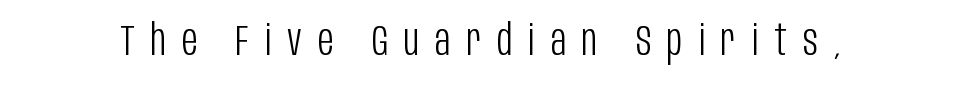
The image shows 43 px light, condensed sans-serif type, upright; set unusually wide letter spacing (+0.37 em), not underlined; low stroke contrast and a large x-height.
